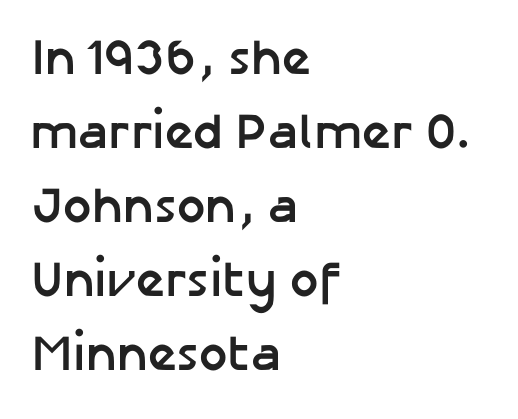
Q: Is the text bold? A: Yes.
Q: Is the text italic (slanted)? A: No, it is upright.
Q: Is the typeface a serif or a sans-serif typeface? A: Sans-serif.
Q: Is the text underlined? A: No.
Q: How is the paragraph aligned? A: Left-aligned.
Q: Is the spacing between letters normal or unusually wide? A: Normal.
Q: Is the spacing between lines tight, normal or loose? A: Normal.
Q: Width (condensed, normal, or wide)? A: Normal.
Q: Stroke contrast? A: Low.
Q: x-height? A: Medium.
Q: Monospaced? A: No.
